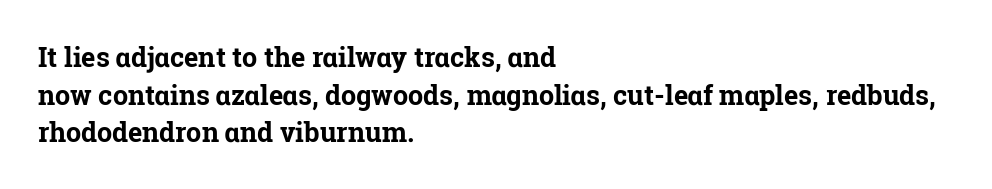
The image shows 27 px bold type, upright; set left-aligned, normal line spacing (1.39x), normal letter spacing, not underlined.
